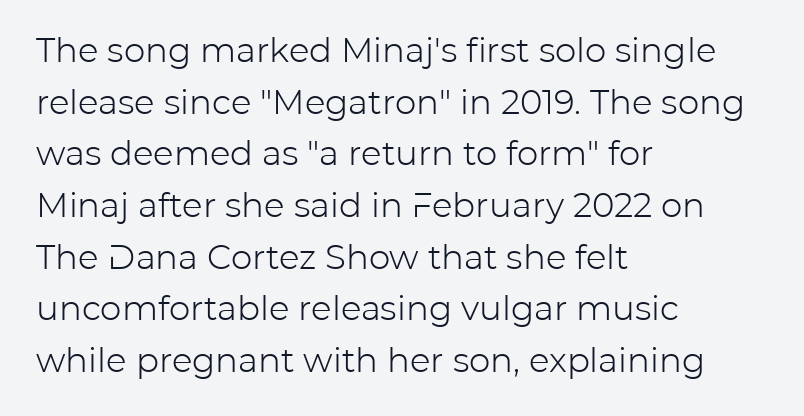
Q: Is the text bold? A: No.
Q: Is the text italic (slanted)? A: No, it is upright.
Q: Is the typeface a serif or a sans-serif typeface? A: Sans-serif.
Q: Is the text underlined? A: No.
Q: How is the paragraph aligned? A: Left-aligned.
Q: Is the spacing between letters normal or unusually wide? A: Normal.
Q: Is the spacing between lines tight, normal or loose? A: Normal.
Q: Width (condensed, normal, or wide)? A: Normal.
Q: Stroke contrast? A: Low.
Q: x-height? A: Medium.
Q: Monospaced? A: No.
